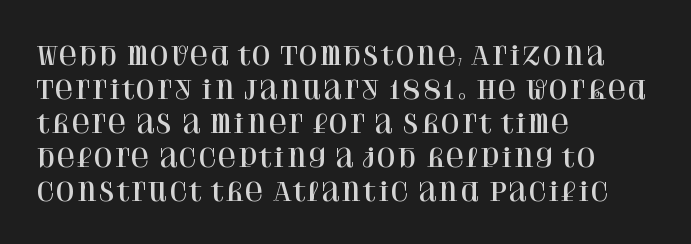
{"italic": "no", "underline": "no", "align": "left", "line_spacing": "normal", "line_spacing_ratio": 1.36, "letter_spacing": "normal", "letter_spacing_em": 0.0, "glyph_px": 25}
